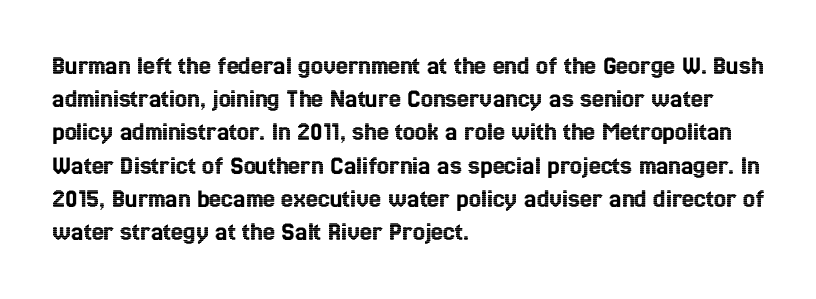
The image shows 27 px text type, upright; set left-aligned, line spacing 1.23x, normal letter spacing, not underlined.
